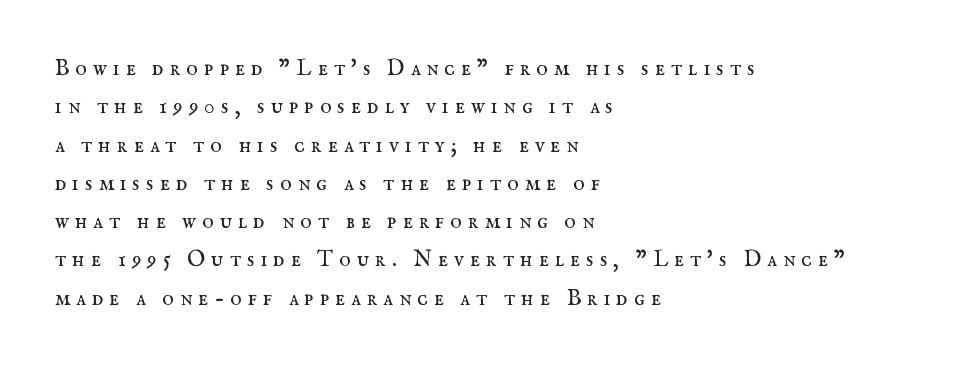
The gap between lines stays unmarked. Tracking value appears strongly positive — letters spread wide. The rendering anchors every line to the left-hand side. This is not heavy type; no bold has been used. Italic? Not at all — the glyphs are vertical.
